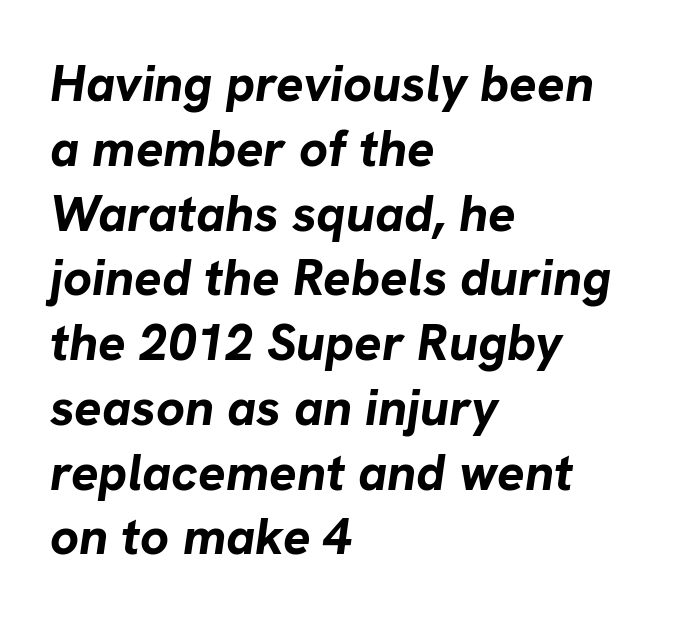
The image shows 51 px bold type, italic (leaning right); set left-aligned, normal line spacing (1.27x), normal letter spacing, not underlined; low stroke contrast and a medium x-height.
